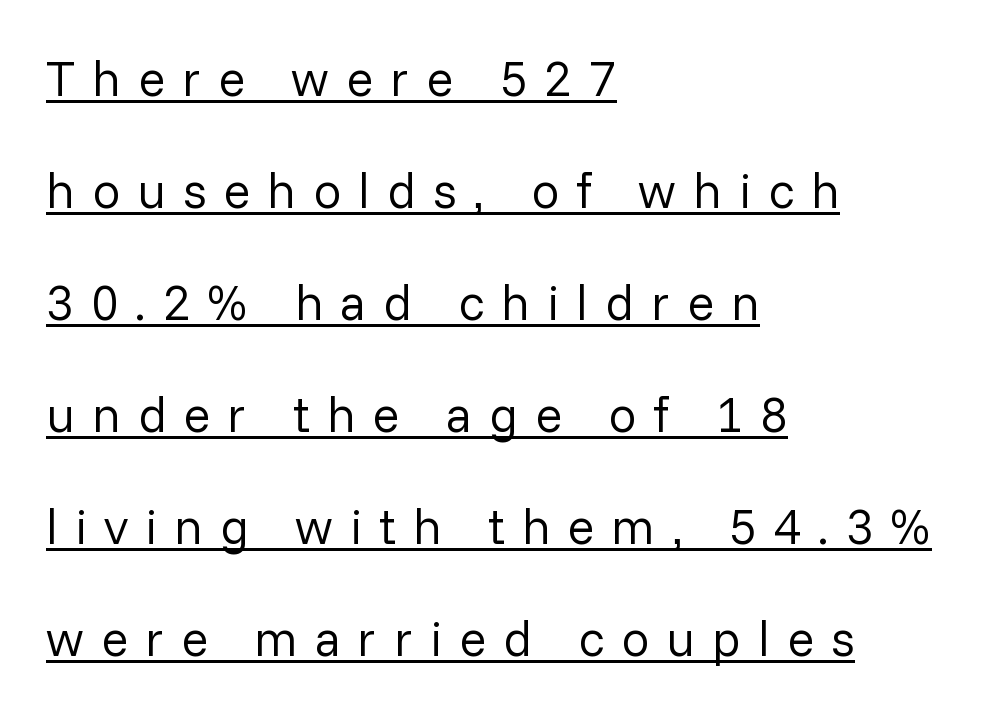
Q: Is the text bold? A: No.
Q: Is the text italic (slanted)? A: No, it is upright.
Q: Is the typeface a serif or a sans-serif typeface? A: Sans-serif.
Q: Is the text underlined? A: Yes.
Q: How is the paragraph aligned? A: Left-aligned.
Q: Is the spacing between letters normal or unusually wide? A: Unusually wide.
Q: Is the spacing between lines tight, normal or loose? A: Loose.
Q: Width (condensed, normal, or wide)? A: Normal.
Q: Stroke contrast? A: Low.
Q: x-height? A: Medium.
Q: Monospaced? A: No.
